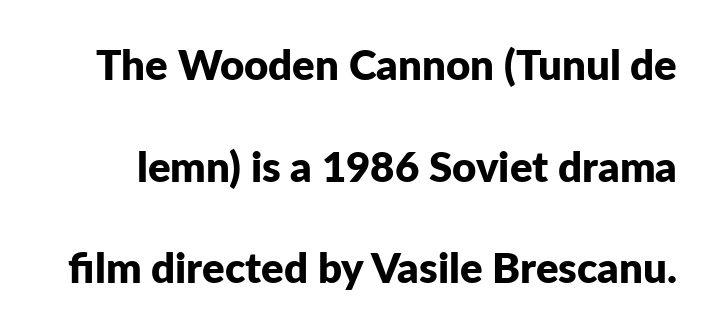
{"serif": "no", "italic": "no", "bold": "yes", "weight": "bold", "width": "normal", "stroke_contrast": "low", "x_height": "medium", "monospaced": "no", "underline": "no", "line_spacing": "loose", "line_spacing_ratio": 2.42, "letter_spacing": "normal", "letter_spacing_em": 0.0, "glyph_px": 42}
